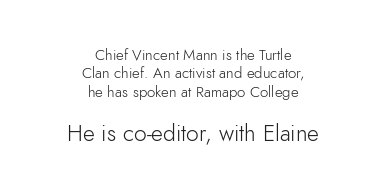
Q: Is the text bold? A: No.
Q: Is the text italic (slanted)? A: No, it is upright.
Q: Is the text underlined? A: No.
Q: How is the paragraph aligned? A: Centered.
Q: Is the spacing between letters normal or unusually wide? A: Normal.
Q: Which block of text is set in a larger size, the first (top) or the second (bottom)? A: The second (bottom) one.
